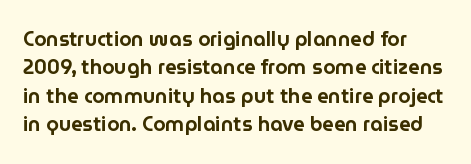
{"italic": "no", "underline": "no", "line_spacing": "normal", "line_spacing_ratio": 1.42, "letter_spacing": "normal", "letter_spacing_em": 0.0, "glyph_px": 20}
